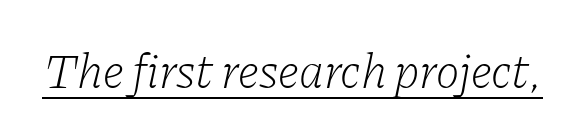
Does the lettering tilt? It does — this is italic. This reads as an unemphasized weight, regular at the heaviest. You could not count columns in this text — the font is proportionally spaced. Default kerning and tracking; the words read as compact shapes. This sample carries an underscore along the baseline area. Examine the stroke ends and you'll spot serifs.
